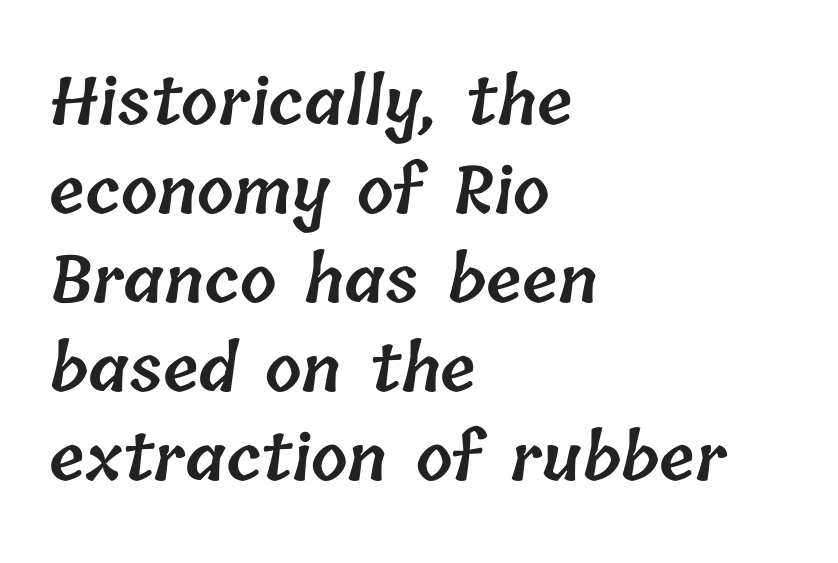
{"bold": "semi", "weight": "semibold", "width": "normal", "stroke_contrast": "low", "x_height": "medium", "monospaced": "no", "underline": "no", "align": "left", "line_spacing": "normal", "line_spacing_ratio": 1.37, "letter_spacing": "normal", "letter_spacing_em": 0.0, "glyph_px": 65}
